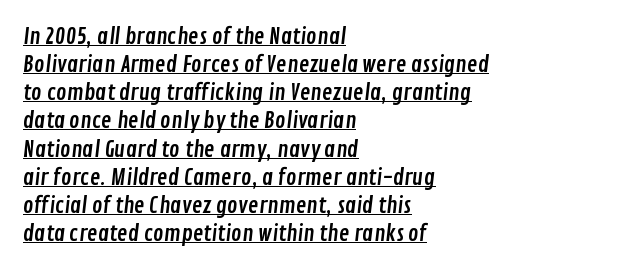
Observe the ordinary spacing: letters are neighbours, not strangers. The lettering is marked with a stroke running underneath it. The ragged edge is on the right, which tells us the setting is flush left. This block has exactly the height ordinary leading produces.
